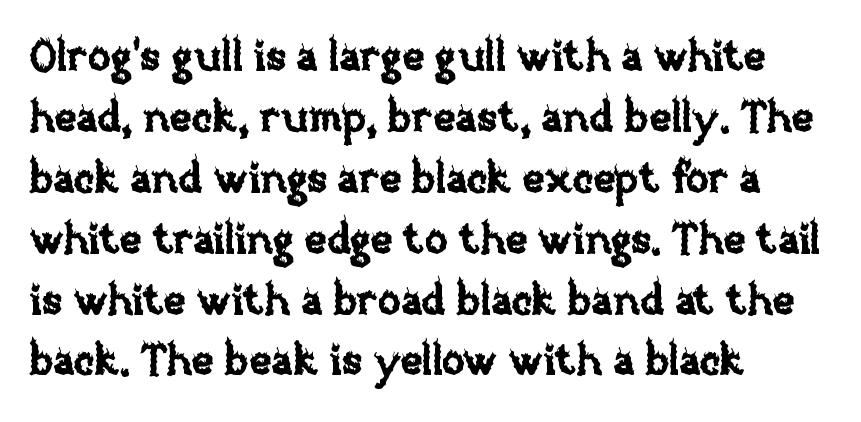
Q: Is the text italic (slanted)? A: No, it is upright.
Q: Is the text underlined? A: No.
Q: How is the paragraph aligned? A: Left-aligned.
Q: Is the spacing between letters normal or unusually wide? A: Normal.
Q: Is the spacing between lines tight, normal or loose? A: Normal.
Q: Width (condensed, normal, or wide)? A: Normal.
Q: Stroke contrast? A: Low.
Q: x-height? A: Large.
Q: Monospaced? A: No.
